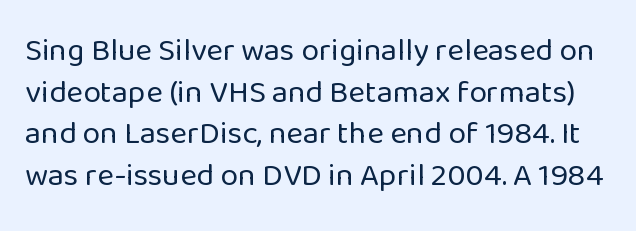
The image shows 32 px regular-weight sans-serif type, upright; set normal line spacing (1.3x), normal letter spacing, not underlined; low stroke contrast and a medium x-height.
